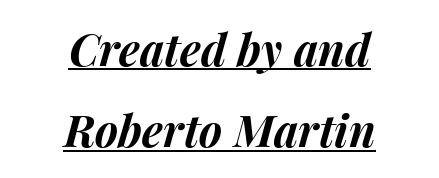
Q: Is the text bold? A: Yes.
Q: Is the text italic (slanted)? A: Yes, it leans right by about 15 degrees.
Q: Is the text underlined? A: Yes.
Q: How is the paragraph aligned? A: Centered.
Q: Is the spacing between letters normal or unusually wide? A: Normal.
Q: Width (condensed, normal, or wide)? A: Normal.
Q: Stroke contrast? A: Medium.
Q: x-height? A: Medium.
Q: Monospaced? A: No.
